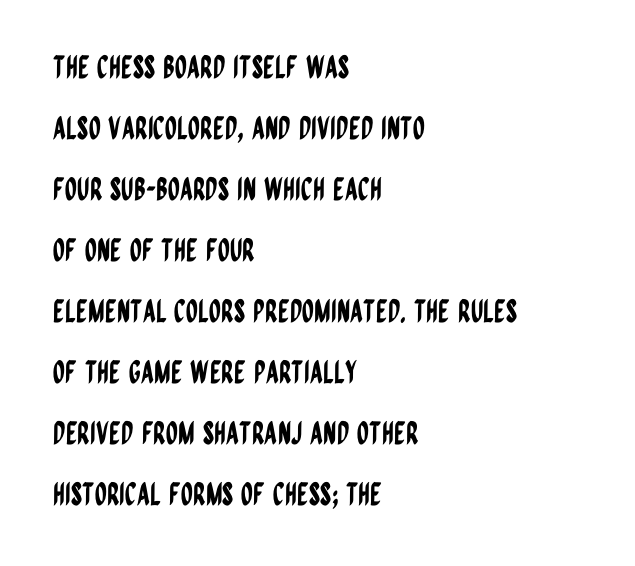
The glyphs in this specimen are sans serif. You could call the tracking neutral — neither tight nor loose. Is there much room between lines? Yes — plenty of vertical air separates them. A roman cut, with each character standing at attention.
